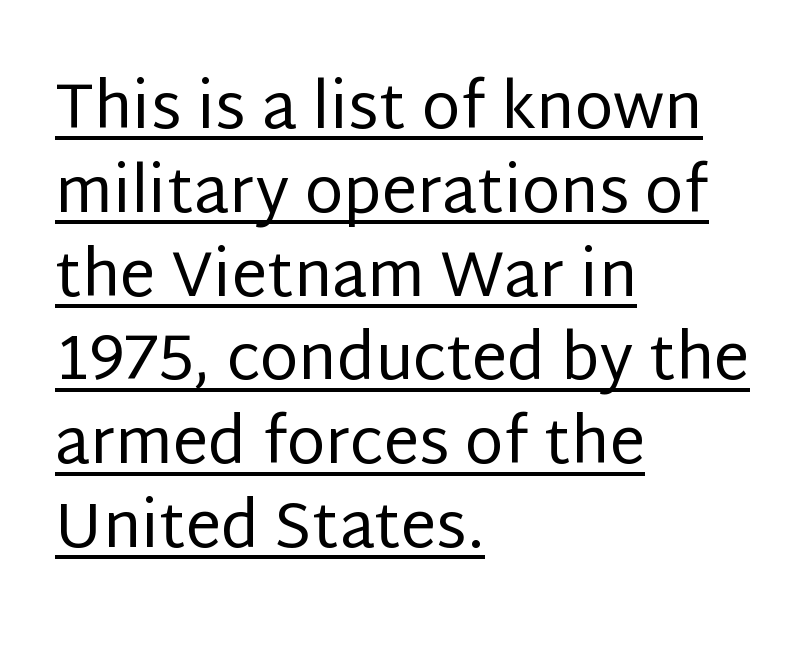
Q: Is the text bold? A: No.
Q: Is the text italic (slanted)? A: No, it is upright.
Q: Is the typeface a serif or a sans-serif typeface? A: Sans-serif.
Q: Is the text underlined? A: Yes.
Q: How is the paragraph aligned? A: Left-aligned.
Q: Is the spacing between letters normal or unusually wide? A: Normal.
Q: Is the spacing between lines tight, normal or loose? A: Normal.
Q: Width (condensed, normal, or wide)? A: Normal.
Q: Stroke contrast? A: Low.
Q: x-height? A: Large.
Q: Monospaced? A: No.
